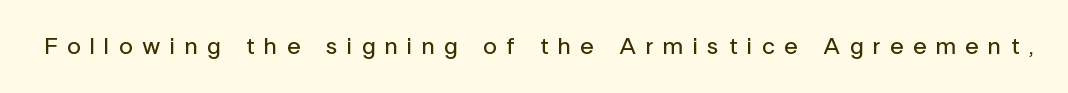
{"italic": "no", "underline": "no", "letter_spacing": "wide", "letter_spacing_em": 0.4, "glyph_px": 24}
